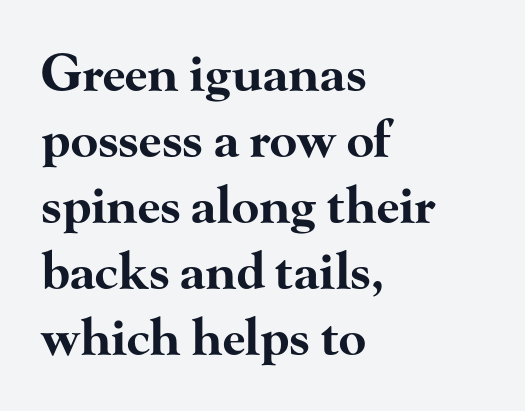
Q: Is the text bold? A: Yes.
Q: Is the text italic (slanted)? A: No, it is upright.
Q: Is the typeface a serif or a sans-serif typeface? A: Serif.
Q: Is the text underlined? A: No.
Q: How is the paragraph aligned? A: Left-aligned.
Q: Is the spacing between letters normal or unusually wide? A: Normal.
Q: Is the spacing between lines tight, normal or loose? A: Normal.
Q: Width (condensed, normal, or wide)? A: Wide.
Q: Stroke contrast? A: High.
Q: x-height? A: Small.
Q: Monospaced? A: No.
